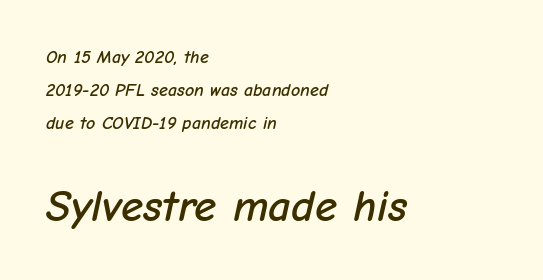
The image shows 45 px text type, italic (leaning right); set left-aligned, line spacing 1.82x, normal letter spacing, not underlined; the second (bottom) block is 2.5x larger; low stroke contrast and a medium x-height.
